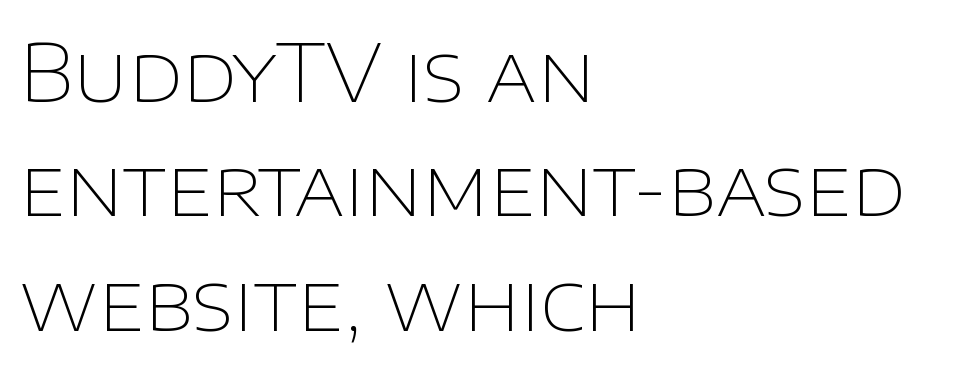
{"serif": "no", "italic": "no", "bold": "no", "weight": "thin", "width": "normal", "stroke_contrast": "low", "x_height": "large", "monospaced": "no", "underline": "no", "align": "left", "line_spacing": "normal", "line_spacing_ratio": 1.43, "letter_spacing": "normal", "letter_spacing_em": 0.0, "glyph_px": 80}
